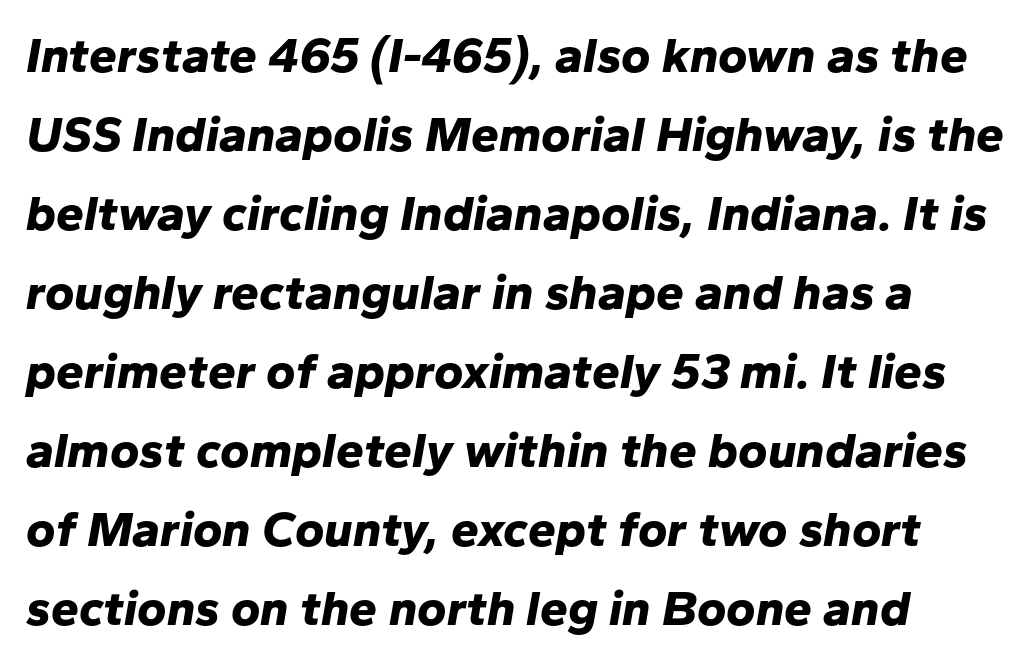
The image shows 50 px bold type, italic (leaning right); set normal line spacing (1.58x), normal letter spacing, not underlined; low stroke contrast and a medium x-height.
